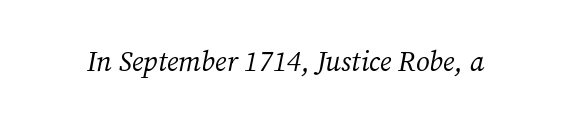
Is the letter spacing exaggerated? No — it looks like the ordinary default. The glyphs are unaccompanied by any horizontal stroke below them. Looks like regular typesetting: each glyph gets only the width it needs. Compared with ordinary roman type, these characters are visibly tilted. Is this a sans? No — the strokes have serifs.
